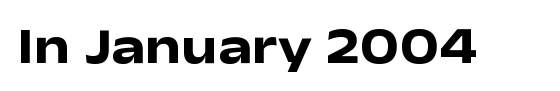
The image shows 51 px heavy, wide sans-serif type, upright; set normal letter spacing, not underlined; low stroke contrast and a medium x-height.
